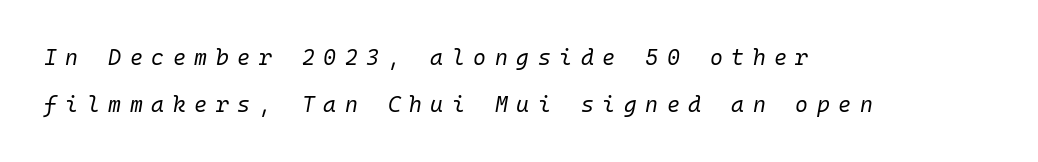
Weight: regular or lighter. Successive baselines arrive slowly, with a big drop between each. Inter-character spacing is expanded well beyond the font's built-in metrics. The specimen omits any rule beneath the text block's lines. The glyphs look as if they've been sheared to an angle.
